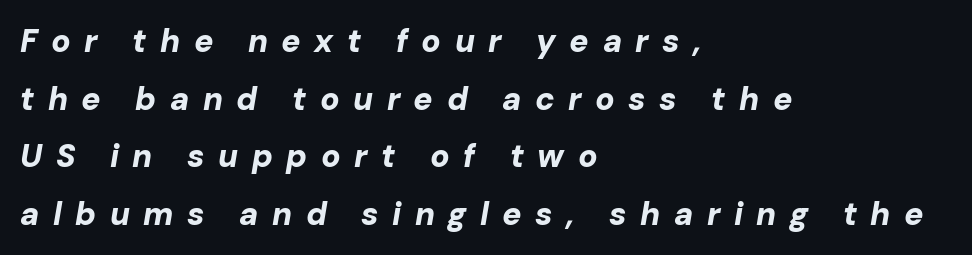
Is the type bold? Yes — the strokes are clearly thick and heavy. Looking at the ascenders, they clearly lean. Nobody drew a line under any word here. This rendering widens character spacing well past its baseline value. Is the block centered? No — it sits flush against the left margin. Do the characters align in a grid? No, the font is proportional.
